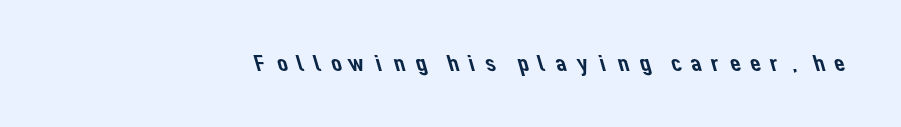
Q: Is the text underlined? A: No.
Q: How is the paragraph aligned? A: Right-aligned.
Q: Is the spacing between letters normal or unusually wide? A: Unusually wide.
